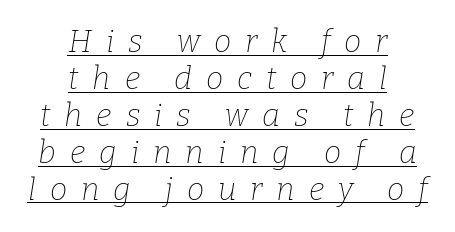
Stems and bowls with no extra thickness — not bold. The type is letterspaced generously, with wide tracking. The face used here is proportionally spaced, like ordinary book or web type. An italicized treatment has been applied to the whole sample. Underlining? Definitely there.
